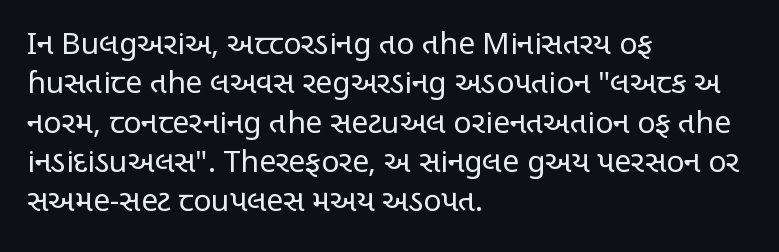
The image shows 30 px regular-weight, condensed sans-serif type, upright; set left-aligned, normal line spacing (1.31x), normal letter spacing, not underlined; low stroke contrast and a large x-height.
